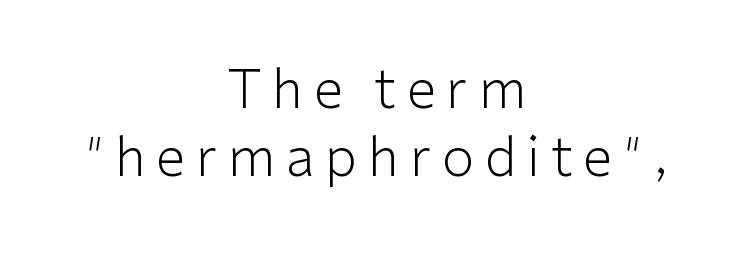
Q: Is the text bold? A: No.
Q: Is the text italic (slanted)? A: No, it is upright.
Q: Is the typeface a serif or a sans-serif typeface? A: Sans-serif.
Q: Is the text underlined? A: No.
Q: How is the paragraph aligned? A: Centered.
Q: Is the spacing between letters normal or unusually wide? A: Unusually wide.
Q: Is the spacing between lines tight, normal or loose? A: Normal.
Q: Width (condensed, normal, or wide)? A: Normal.
Q: Stroke contrast? A: Low.
Q: x-height? A: Medium.
Q: Monospaced? A: No.
